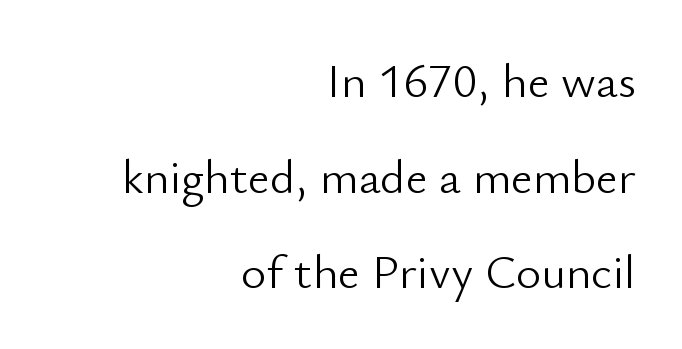
{"serif": "no", "italic": "no", "bold": "no", "weight": "light", "width": "normal", "stroke_contrast": "low", "x_height": "small", "monospaced": "no", "underline": "no", "align": "right", "line_spacing": "loose", "line_spacing_ratio": 1.99, "letter_spacing": "normal", "letter_spacing_em": 0.0, "glyph_px": 48}
